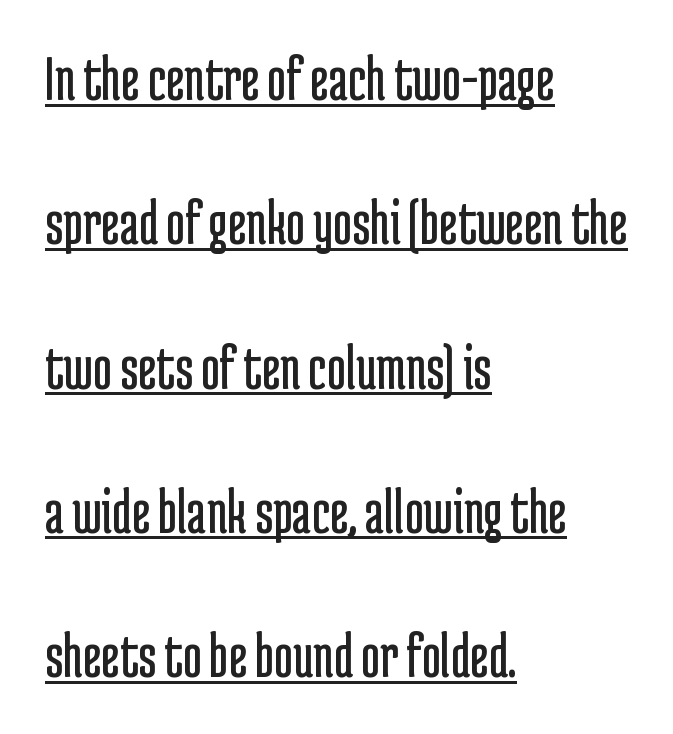
{"serif": "no", "italic": "no", "bold": "no", "weight": "regular", "width": "condensed", "stroke_contrast": "low", "x_height": "medium", "monospaced": "no", "underline": "yes", "align": "left", "line_spacing": "loose", "line_spacing_ratio": 2.22, "letter_spacing": "normal", "letter_spacing_em": 0.0, "glyph_px": 65}
